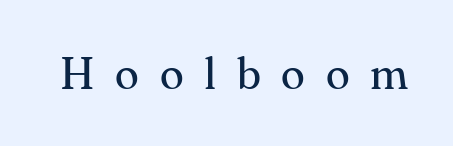
The image shows 44 px regular-weight serif type, upright; set unusually wide letter spacing (+0.47 em), not underlined; medium stroke contrast and a small x-height.
